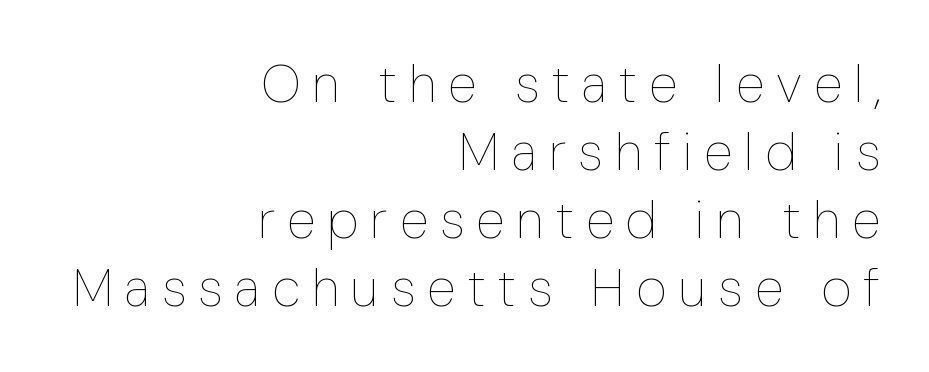
The image shows 53 px thin, condensed type, upright; set right-aligned, normal line spacing (1.28x), unusually wide letter spacing (+0.23 em), not underlined; low stroke contrast and a medium x-height.
